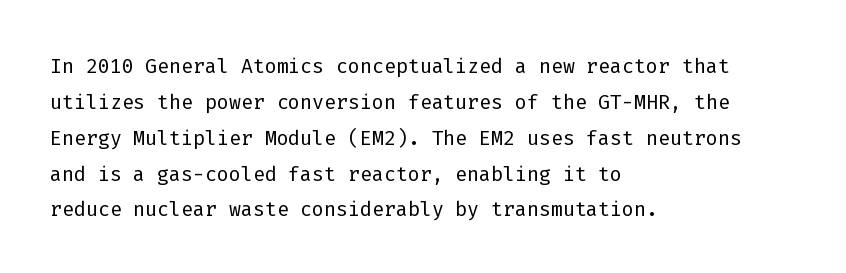
The ragged edge is on the right, which tells us the setting is flush left. Ordinary non-slanted type is in use. Honestly, the row spacing looks completely unremarkable. The typesetting does not lean heavy: it is not bold.
